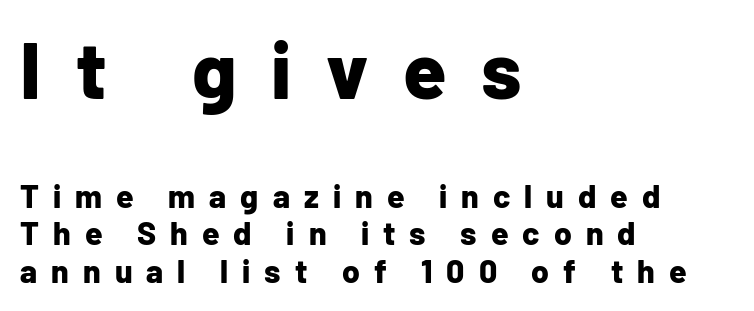
Q: Is the text bold? A: Yes.
Q: Is the text italic (slanted)? A: No, it is upright.
Q: Is the typeface a serif or a sans-serif typeface? A: Sans-serif.
Q: Is the text underlined? A: No.
Q: How is the paragraph aligned? A: Left-aligned.
Q: Is the spacing between letters normal or unusually wide? A: Unusually wide.
Q: Which block of text is set in a larger size, the first (top) or the second (bottom)? A: The first (top) one.
Q: Width (condensed, normal, or wide)? A: Normal.
Q: Stroke contrast? A: Low.
Q: x-height? A: Medium.
Q: Monospaced? A: No.
